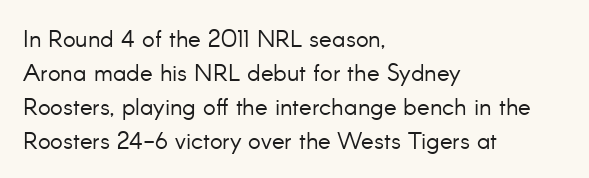
Q: Is the text bold? A: No.
Q: Is the text italic (slanted)? A: No, it is upright.
Q: Is the text underlined? A: No.
Q: How is the paragraph aligned? A: Left-aligned.
Q: Is the spacing between letters normal or unusually wide? A: Normal.
Q: Is the spacing between lines tight, normal or loose? A: Normal.
